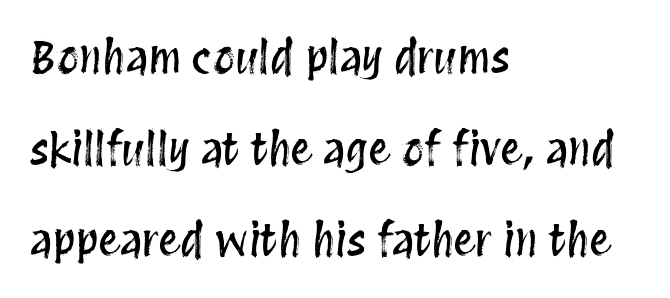
Q: Is the text italic (slanted)? A: No, it is upright.
Q: Is the text underlined? A: No.
Q: How is the paragraph aligned? A: Left-aligned.
Q: Is the spacing between letters normal or unusually wide? A: Normal.
Q: Is the spacing between lines tight, normal or loose? A: Loose.
Q: Width (condensed, normal, or wide)? A: Condensed.
Q: Stroke contrast? A: Medium.
Q: x-height? A: Large.
Q: Monospaced? A: No.
